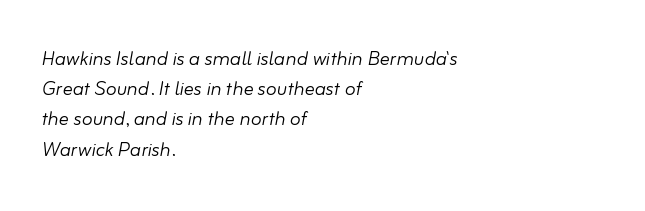
{"italic": "yes", "lean": "right", "slant_degrees": 10, "bold": "no", "underline": "no", "align": "left", "line_spacing_ratio": 1.21, "letter_spacing": "normal", "letter_spacing_em": 0.0, "glyph_px": 25}
